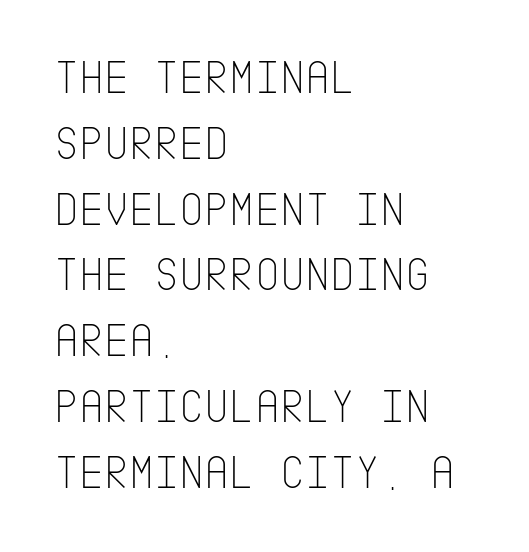
The image shows 48 px thin, condensed sans-serif type, upright; set left-aligned, normal line spacing (1.37x), normal letter spacing, not underlined; low stroke contrast and a large x-height.
